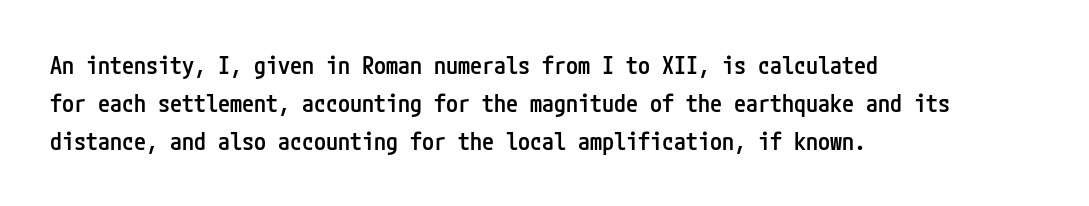
Q: Is the text bold? A: Semi-bold.
Q: Is the text italic (slanted)? A: No, it is upright.
Q: Is the text underlined? A: No.
Q: How is the paragraph aligned? A: Left-aligned.
Q: Is the spacing between letters normal or unusually wide? A: Normal.
Q: Is the spacing between lines tight, normal or loose? A: Normal.
